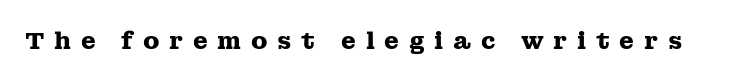
Q: Is the text bold? A: Yes.
Q: Is the text italic (slanted)? A: No, it is upright.
Q: Is the text underlined? A: No.
Q: Is the spacing between letters normal or unusually wide? A: Unusually wide.
